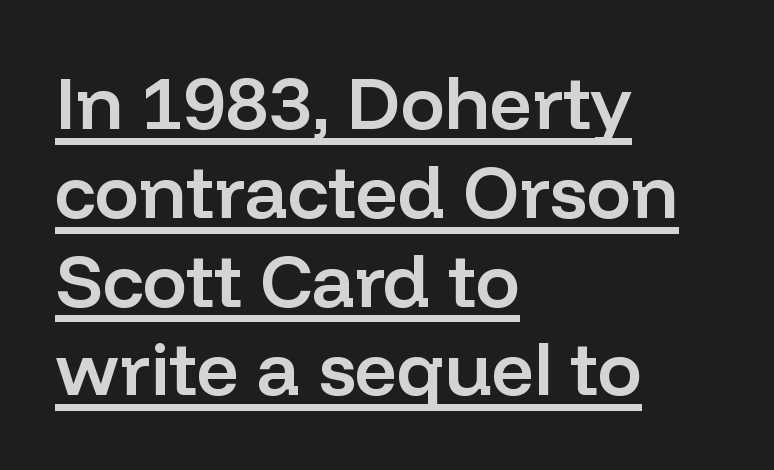
The image shows 74 px semibold sans-serif type, upright; set left-aligned, line spacing 1.2x, normal letter spacing, underlined; low stroke contrast and a medium x-height.
